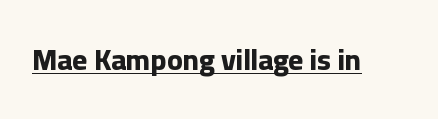
{"serif": "no", "italic": "no", "bold": "yes", "weight": "bold", "width": "normal", "stroke_contrast": "low", "x_height": "medium", "monospaced": "no", "underline": "yes", "letter_spacing": "normal", "letter_spacing_em": 0.0, "glyph_px": 29}
